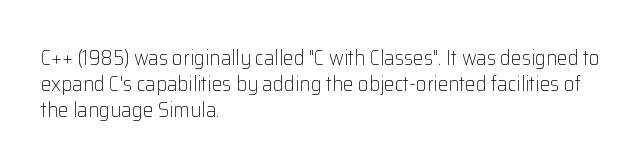
Visually the block forms a straight wall on the left and a jagged coastline on the right. This sample uses plain, unmodified letter spacing. The face looks like a standard text weight, possibly lighter. Check under the words: just untouched page. Does the lettering tilt? It doesn't — this is upright.
